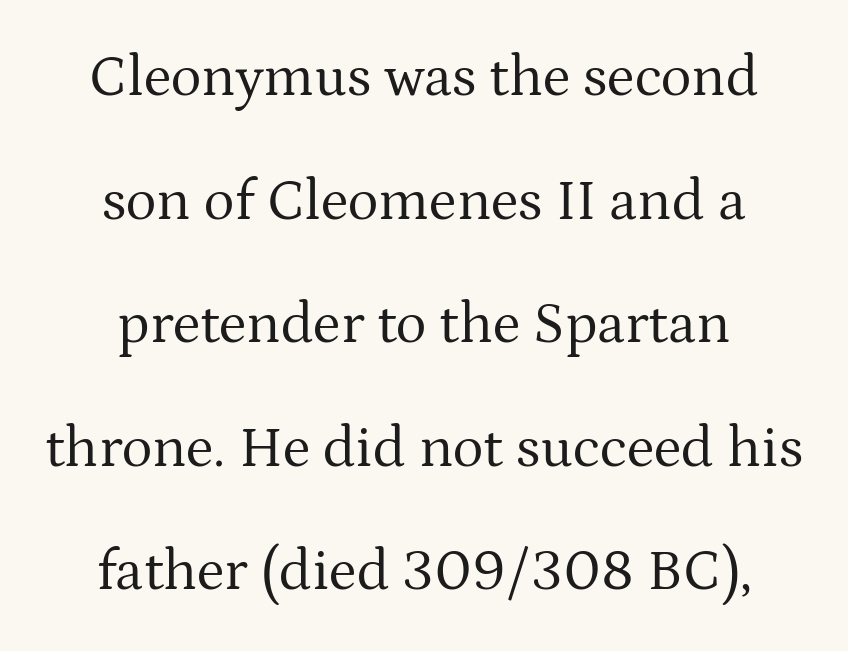
Q: Is the text bold? A: No.
Q: Is the text italic (slanted)? A: No, it is upright.
Q: Is the typeface a serif or a sans-serif typeface? A: Serif.
Q: Is the text underlined? A: No.
Q: How is the paragraph aligned? A: Centered.
Q: Is the spacing between letters normal or unusually wide? A: Normal.
Q: Is the spacing between lines tight, normal or loose? A: Loose.
Q: Width (condensed, normal, or wide)? A: Normal.
Q: Stroke contrast? A: Medium.
Q: x-height? A: Medium.
Q: Monospaced? A: No.
